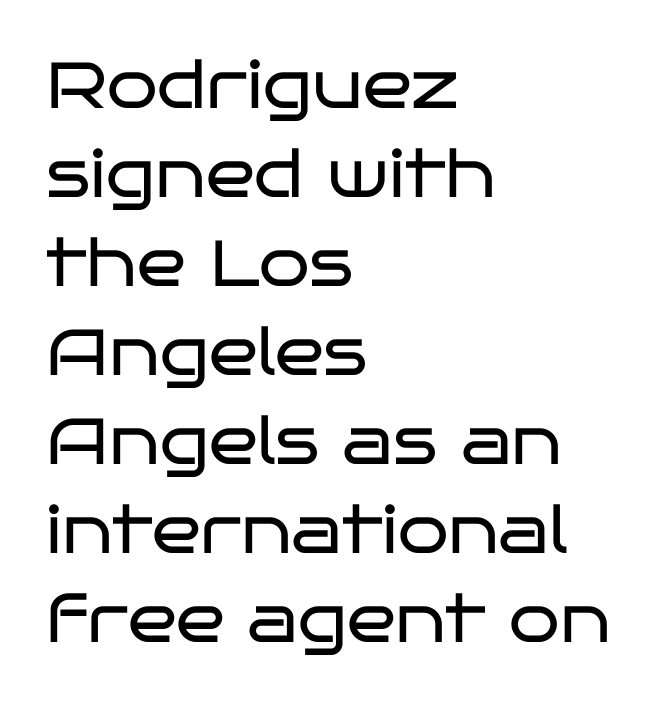
The image shows 65 px regular-weight, wide sans-serif type, upright; set left-aligned, normal line spacing (1.37x), normal letter spacing, not underlined; low stroke contrast and a large x-height.
